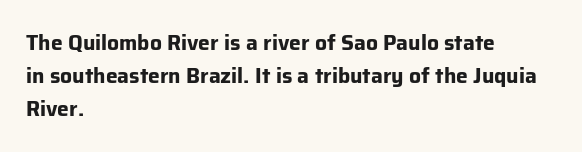
Q: Is the text bold? A: Yes.
Q: Is the text italic (slanted)? A: No, it is upright.
Q: Is the text underlined? A: No.
Q: How is the paragraph aligned? A: Left-aligned.
Q: Is the spacing between letters normal or unusually wide? A: Normal.
Q: Is the spacing between lines tight, normal or loose? A: Normal.
